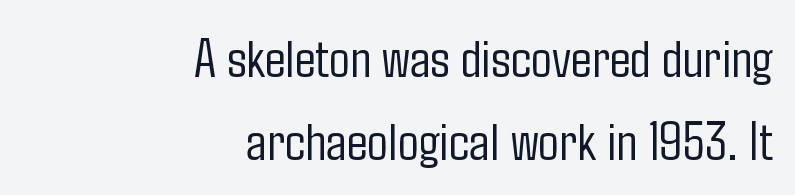
The image shows 55 px light, condensed sans-serif type, upright; set right-aligned, normal line spacing (1.51x), normal letter spacing, not underlined; low stroke contrast and a medium x-height.
